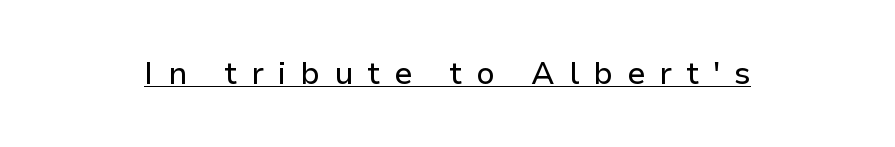
Q: Is the text italic (slanted)? A: No, it is upright.
Q: Is the typeface a serif or a sans-serif typeface? A: Sans-serif.
Q: Is the text underlined? A: Yes.
Q: Is the spacing between letters normal or unusually wide? A: Unusually wide.
Q: Width (condensed, normal, or wide)? A: Normal.
Q: Stroke contrast? A: Low.
Q: x-height? A: Medium.
Q: Monospaced? A: No.
